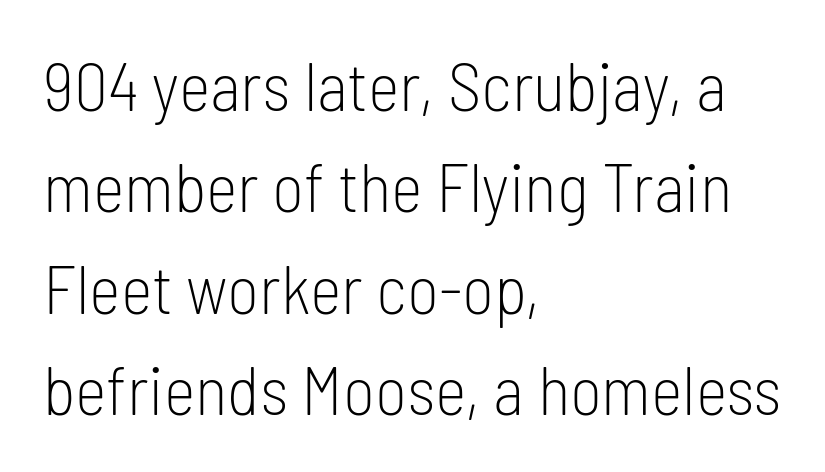
This sample has the flowing, uneven cadence of proportional lettering. Beneath every word, the page is bare. The horizontal fit of the characters is conventional and even. Every row of glyphs begins at an identical x-position on the left. This is sans-serif lettering, the kind often seen on screens and signage. Whoever set this chose a conventional vertical rhythm.
